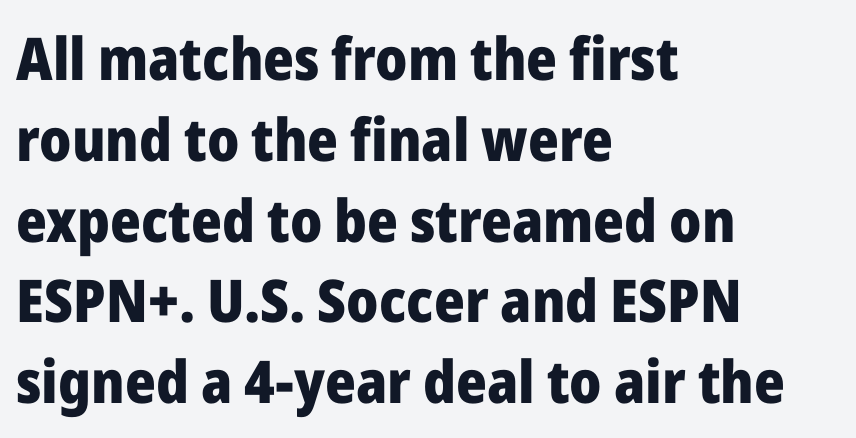
Q: Is the text bold? A: Yes.
Q: Is the text italic (slanted)? A: No, it is upright.
Q: Is the typeface a serif or a sans-serif typeface? A: Sans-serif.
Q: Is the text underlined? A: No.
Q: How is the paragraph aligned? A: Left-aligned.
Q: Is the spacing between letters normal or unusually wide? A: Normal.
Q: Is the spacing between lines tight, normal or loose? A: Normal.
Q: Width (condensed, normal, or wide)? A: Normal.
Q: Stroke contrast? A: Low.
Q: x-height? A: Medium.
Q: Monospaced? A: No.
